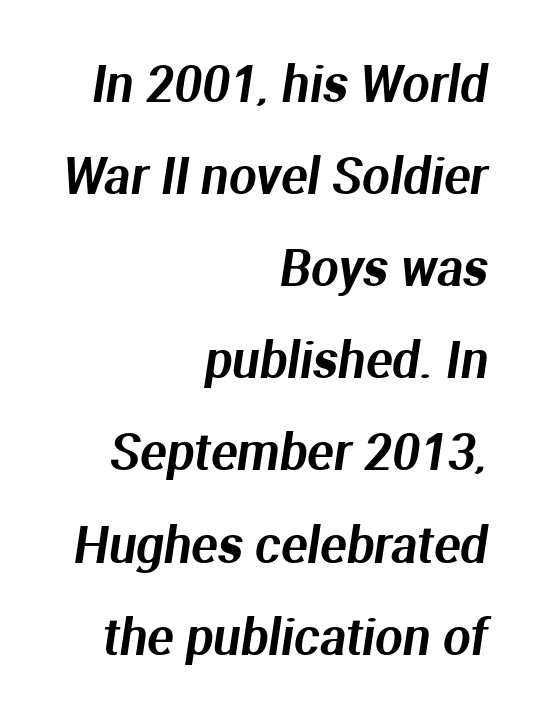
Each letter keeps its own natural width here, so spacing adapts to shape. Which margin do the lines hug? The right one — the left edge is uneven. What stands out about the letter spacing? Nothing — it is the standard amount. The characters display no serif detailing; their extremities are plain.
